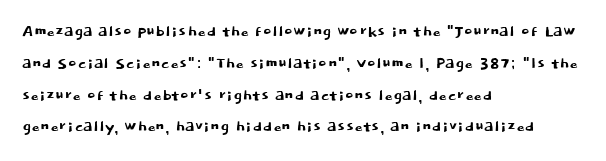
{"italic": "no", "underline": "no", "align": "left", "line_spacing": "normal", "line_spacing_ratio": 1.59, "letter_spacing": "normal", "letter_spacing_em": 0.0, "glyph_px": 20}
